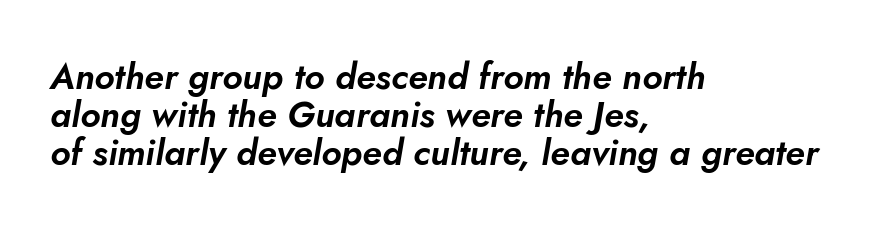
Here the designer chose a conventional face with non-uniform glyph widths. Teacher's note: observe the even left margin — that is flush-left alignment. Characters are canted at an angle relative to the baseline's perpendicular. Underline: absent.
